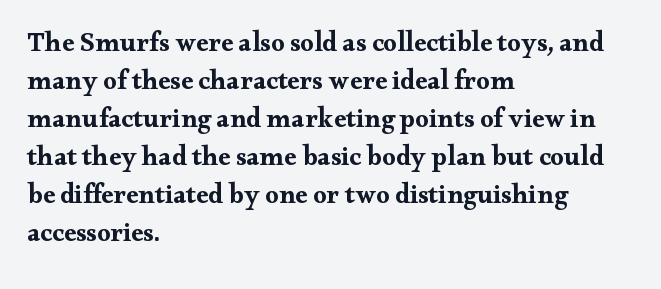
Q: Is the text bold? A: Yes.
Q: Is the text italic (slanted)? A: No, it is upright.
Q: Is the text underlined? A: No.
Q: How is the paragraph aligned? A: Left-aligned.
Q: Is the spacing between letters normal or unusually wide? A: Normal.
Q: Is the spacing between lines tight, normal or loose? A: Normal.
